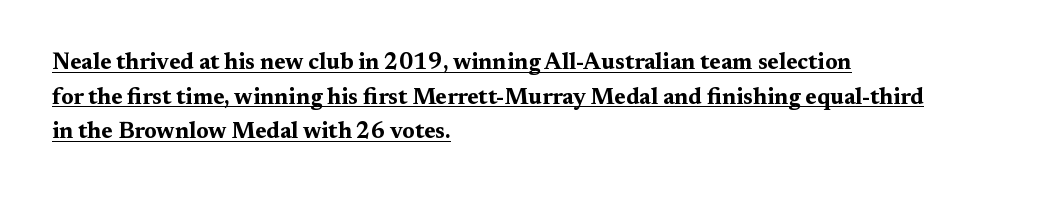
{"italic": "no", "bold": "yes", "underline": "yes", "align": "left", "line_spacing": "normal", "line_spacing_ratio": 1.51, "letter_spacing": "normal", "letter_spacing_em": 0.0, "glyph_px": 23}
